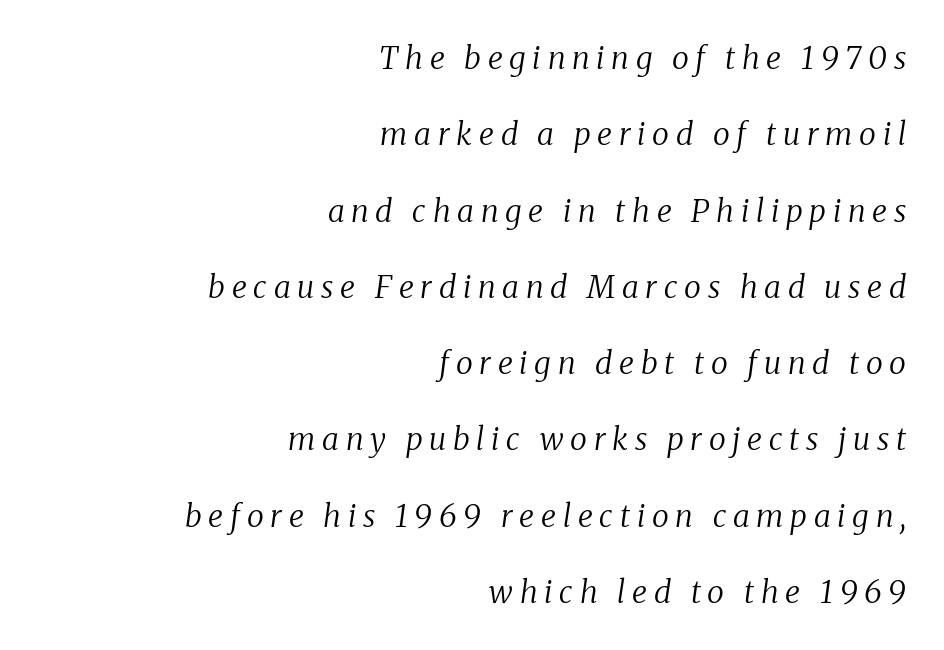
This rendering features lettering with no underline. You could only call the tracking loose — the letters float apart. The face used here is proportionally spaced, like ordinary book or web type. Is the block centered? No — it sits flush against the right margin. Counters stay open thanks to moderate or lighter strokes.
